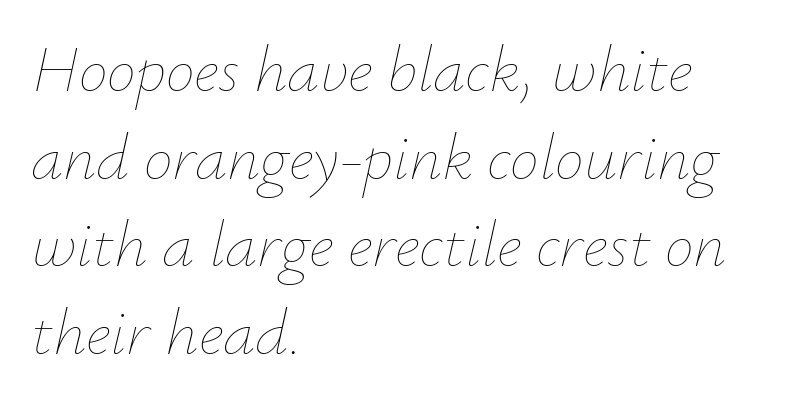
Q: Is the text bold? A: No.
Q: Is the text italic (slanted)? A: Yes, it leans right by about 12 degrees.
Q: Is the text underlined? A: No.
Q: How is the paragraph aligned? A: Left-aligned.
Q: Is the spacing between letters normal or unusually wide? A: Normal.
Q: Is the spacing between lines tight, normal or loose? A: Normal.
Q: Width (condensed, normal, or wide)? A: Normal.
Q: Stroke contrast? A: Low.
Q: x-height? A: Small.
Q: Monospaced? A: No.
